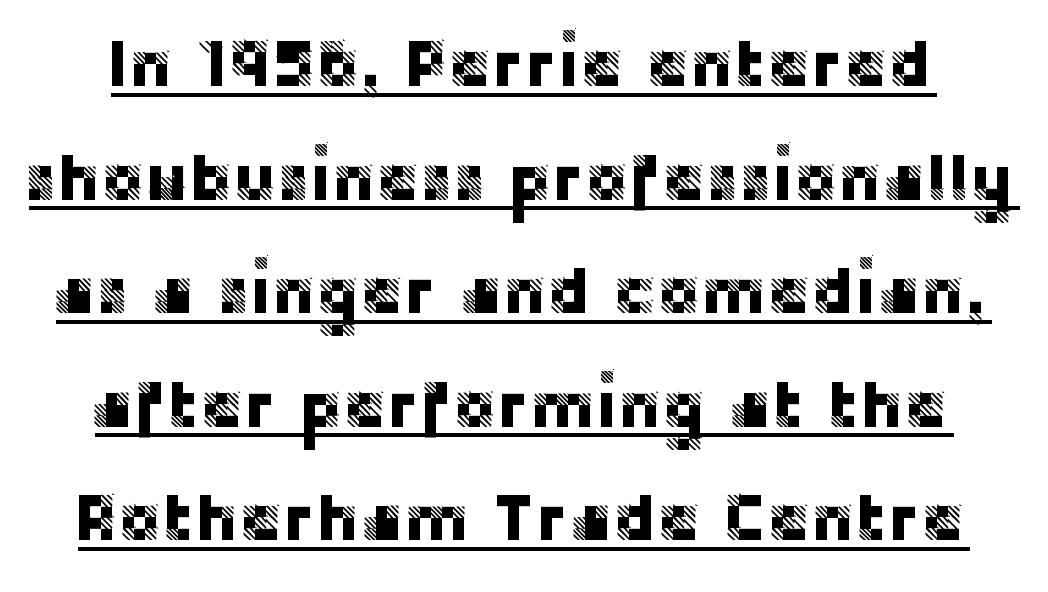
Q: Is the text italic (slanted)? A: No, it is upright.
Q: Is the typeface a serif or a sans-serif typeface? A: Sans-serif.
Q: Is the text underlined? A: Yes.
Q: Is the spacing between letters normal or unusually wide? A: Normal.
Q: Width (condensed, normal, or wide)? A: Normal.
Q: Stroke contrast? A: Low.
Q: x-height? A: Large.
Q: Monospaced? A: No.
